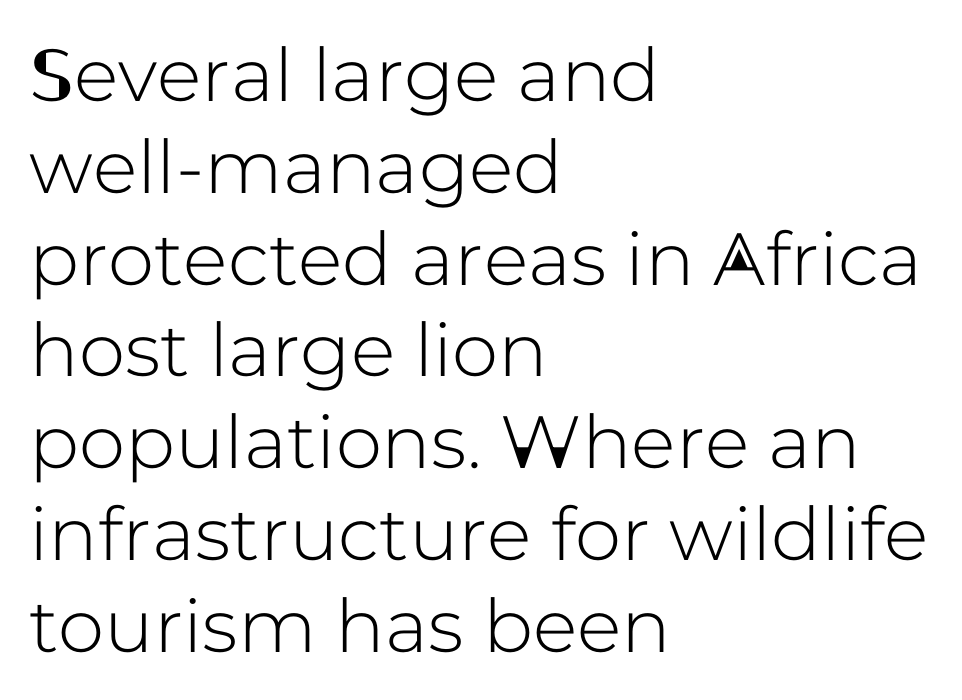
The image shows 74 px sans-serif type, upright; set left-aligned, line spacing 1.24x, normal letter spacing, not underlined; low stroke contrast and a medium x-height.
